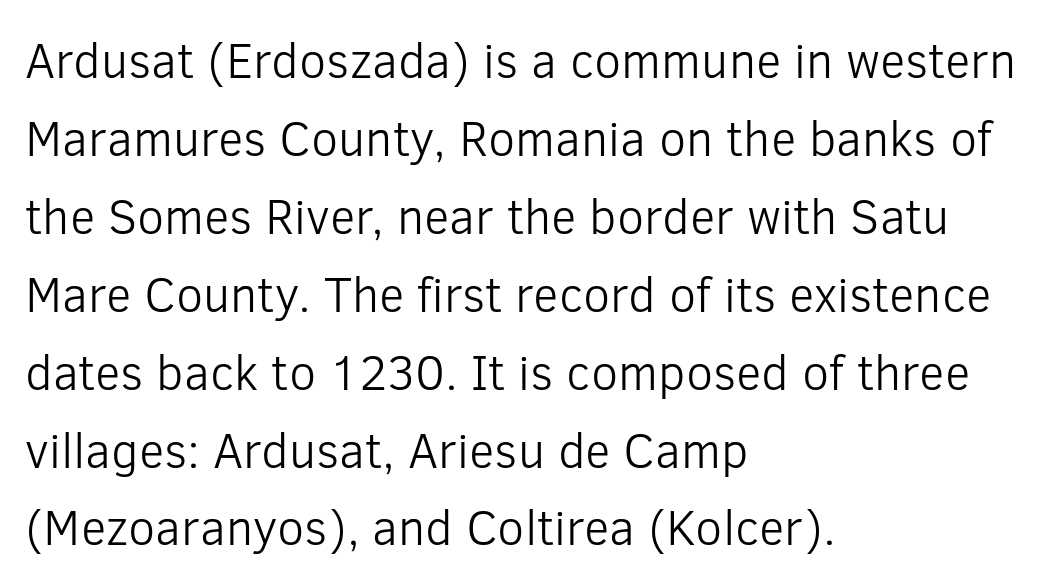
Q: Is the text bold? A: No.
Q: Is the text italic (slanted)? A: No, it is upright.
Q: Is the typeface a serif or a sans-serif typeface? A: Sans-serif.
Q: Is the text underlined? A: No.
Q: How is the paragraph aligned? A: Left-aligned.
Q: Is the spacing between letters normal or unusually wide? A: Normal.
Q: Is the spacing between lines tight, normal or loose? A: Normal.
Q: Width (condensed, normal, or wide)? A: Normal.
Q: Stroke contrast? A: Low.
Q: x-height? A: Medium.
Q: Monospaced? A: No.
